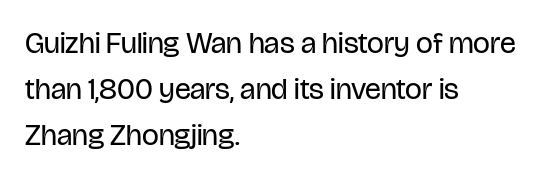
Rendered with straight, roman letterforms. Regular leading. The font is comparable to plain body text, perhaps lighter. The letters carry no serifs — their stems end cleanly without finishing strokes.
